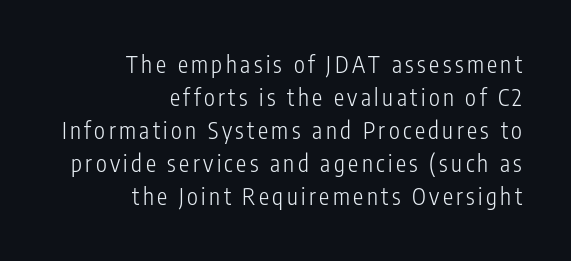
{"italic": "no", "bold": "no", "underline": "no", "align": "right", "line_spacing": "normal", "line_spacing_ratio": 1.44, "glyph_px": 23}
